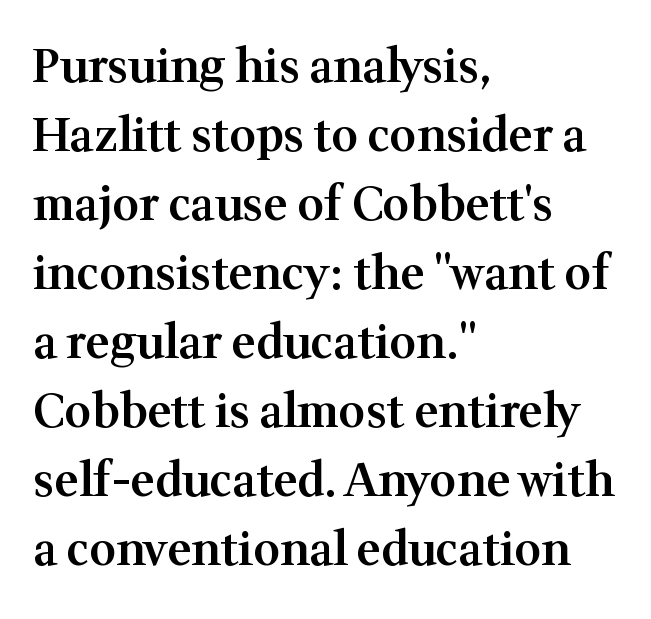
{"serif": "yes", "italic": "no", "bold": "semi", "weight": "semibold", "width": "normal", "stroke_contrast": "medium", "x_height": "medium", "monospaced": "no", "underline": "no", "align": "left", "line_spacing": "normal", "line_spacing_ratio": 1.5, "letter_spacing": "normal", "letter_spacing_em": 0.0, "glyph_px": 46}
